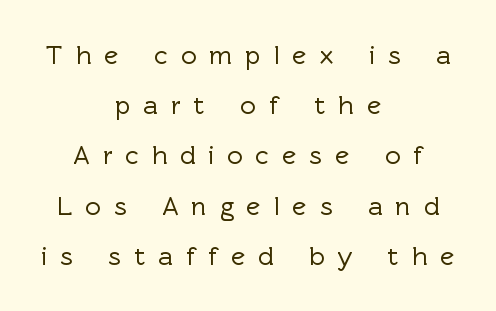
The setting favours the middle, as headings and verse often do. Between one letter and the next there's a generous, obvious gap. The space directly below the letters is spotless. The type sits square on the baseline with zero lean.
